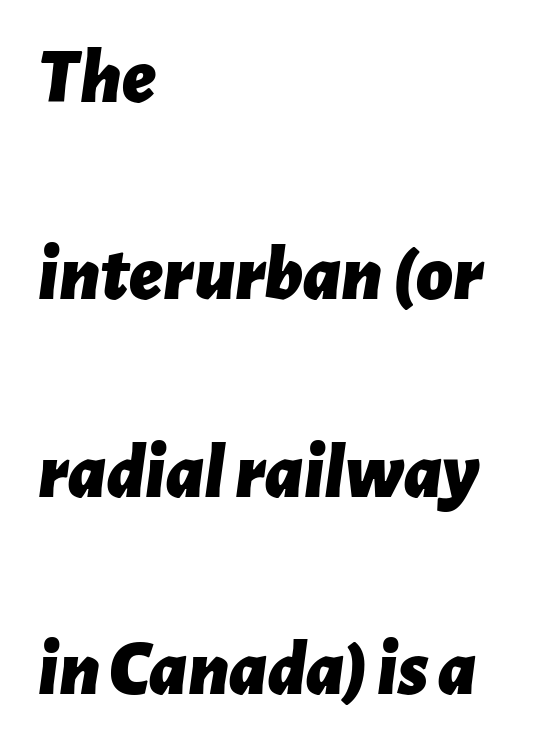
Does the weight exceed regular? Yes, all the way to bold. Descender tails drop into unmarked territory. This sample uses an oblique cut, with every glyph tilted off the vertical. Which margin do the lines hug? The left one — the right edge is uneven. The block of text is sparse from top to bottom, with ample space between rows. Honestly, the letter spacing is just normal — you wouldn't notice it.
